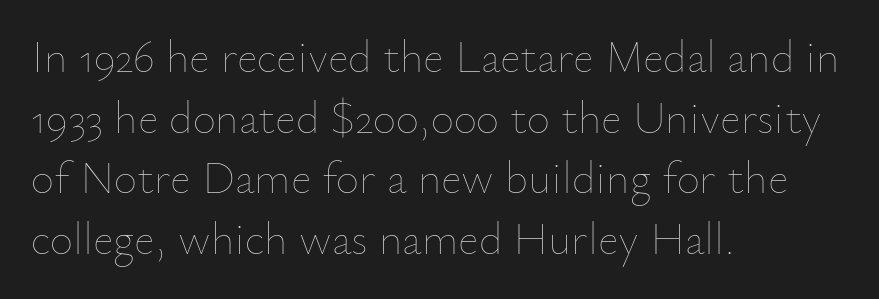
The space directly below the letters is spotless. This is not heavy type; no bold has been used. Notice how the passage keeps a crisp vertical edge on the left only. Vertically, the passage feels balanced, rows spaced as you'd expect.
